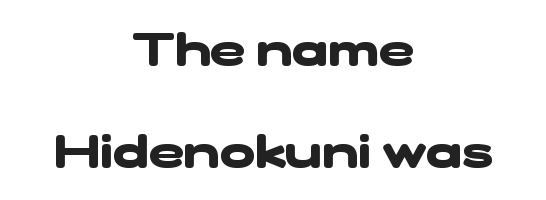
{"serif": "no", "bold": "yes", "weight": "heavy", "width": "wide", "stroke_contrast": "low", "x_height": "medium", "monospaced": "no", "underline": "no", "align": "center", "line_spacing": "loose", "line_spacing_ratio": 2.17, "letter_spacing": "normal", "letter_spacing_em": 0.0, "glyph_px": 47}
